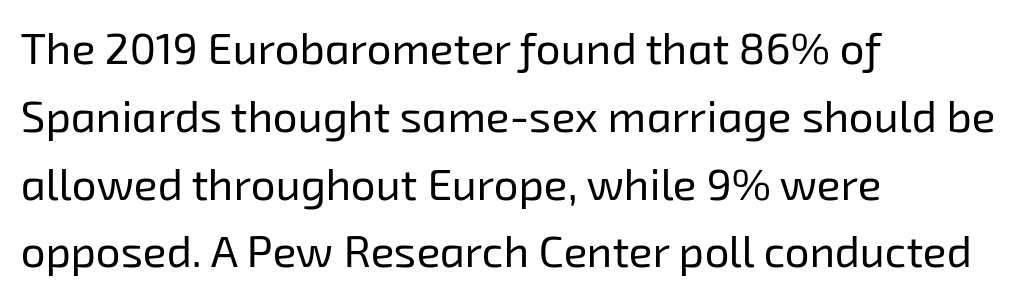
Proportional: the letters do not fall into vertical columns. Every row of glyphs begins at an identical x-position on the left. These lines keep a tight, regular rhythm from letter to letter. Ink coverage per letter is moderate at most.
